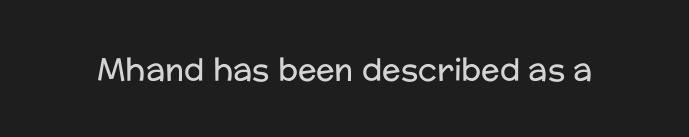
{"serif": "no", "italic": "no", "bold": "no", "weight": "regular", "width": "normal", "stroke_contrast": "low", "x_height": "medium", "monospaced": "no", "underline": "no", "letter_spacing": "normal", "letter_spacing_em": 0.0, "glyph_px": 31}
